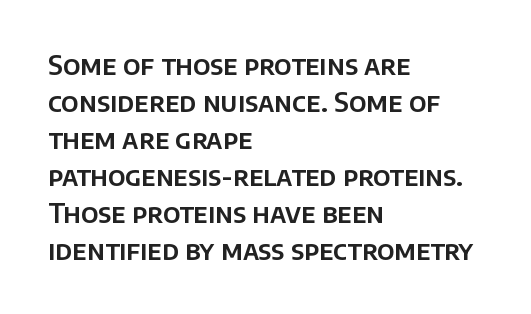
{"italic": "no", "underline": "no", "align": "left", "line_spacing": "normal", "line_spacing_ratio": 1.42, "letter_spacing": "normal", "letter_spacing_em": 0.0, "glyph_px": 26}
